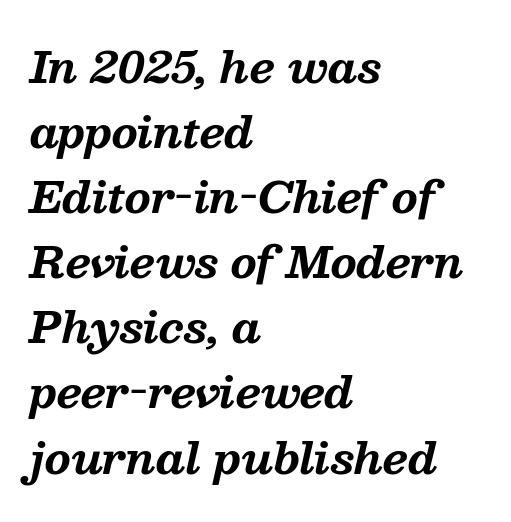
{"serif": "yes", "italic": "yes", "lean": "right", "slant_degrees": 13, "bold": "yes", "weight": "bold", "width": "normal", "stroke_contrast": "medium", "x_height": "medium", "monospaced": "no", "underline": "no", "align": "left", "line_spacing": "normal", "line_spacing_ratio": 1.55, "letter_spacing": "normal", "letter_spacing_em": 0.0, "glyph_px": 42}
